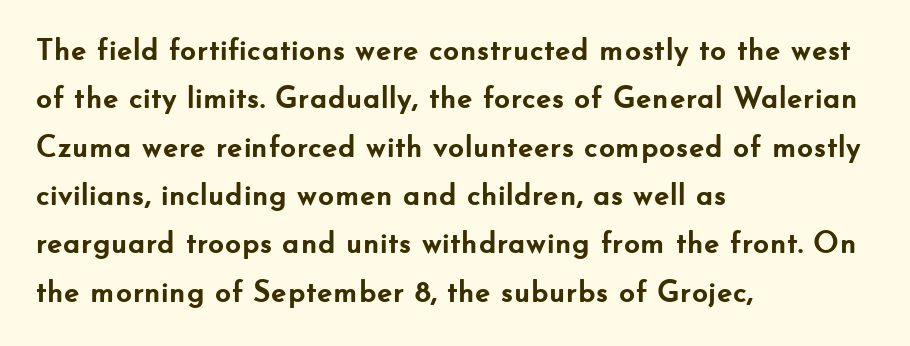
The glyphs are unaccompanied by any horizontal stroke below them. These lines are rendered in a variable-pitch font. The line-height multiplier appears to be the usual default. These lines are set flush left with a ragged right edge.
